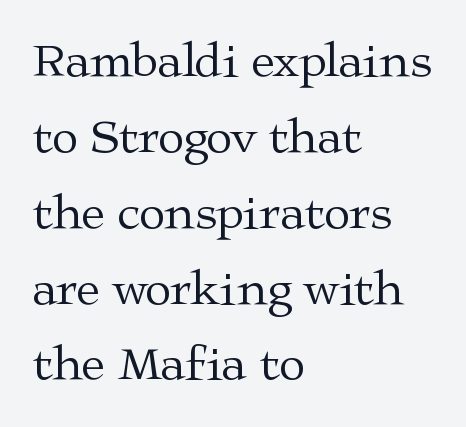
Q: Is the text bold? A: No.
Q: Is the text italic (slanted)? A: No, it is upright.
Q: Is the typeface a serif or a sans-serif typeface? A: Serif.
Q: Is the text underlined? A: No.
Q: How is the paragraph aligned? A: Left-aligned.
Q: Is the spacing between letters normal or unusually wide? A: Normal.
Q: Is the spacing between lines tight, normal or loose? A: Normal.
Q: Width (condensed, normal, or wide)? A: Wide.
Q: Stroke contrast? A: Medium.
Q: x-height? A: Medium.
Q: Monospaced? A: No.
